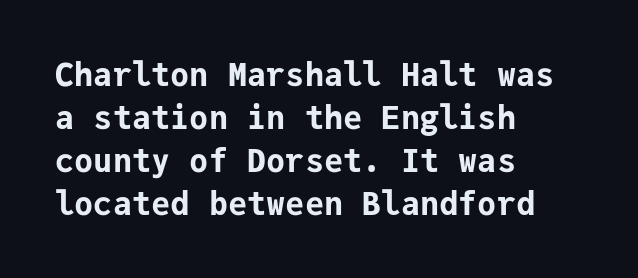
Typeset ragged right — the left edge is the straight one. A typesetter would call this monospace, since all characters share one set width. A sans-serif font was chosen for this passage. Spacing between characters is what you'd get straight out of the box.
